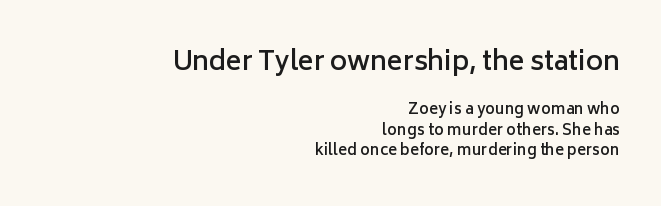
The image shows 26 px text type, upright; set right-aligned, normal line spacing (1.36x), normal letter spacing, not underlined; the first (top) block is 1.73x larger.
